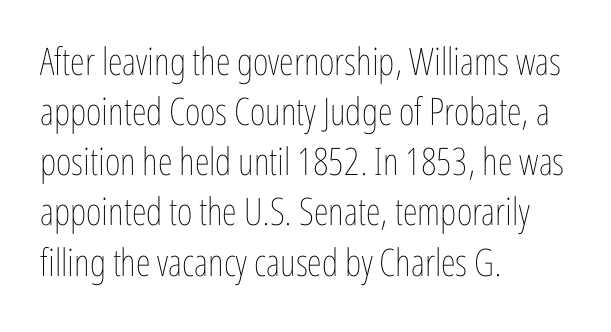
Is the type heavy? It reads as light-to-regular instead. Reading down the block, your eye returns to a fixed left position each line. Quick note: interline space is typical. The line texture is even and compact thanks to regular tracking.
